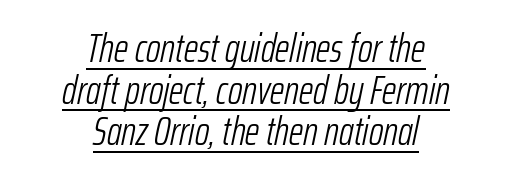
Q: Is the text bold? A: No.
Q: Is the text italic (slanted)? A: Yes, it leans right by about 12 degrees.
Q: Is the text underlined? A: Yes.
Q: How is the paragraph aligned? A: Centered.
Q: Is the spacing between letters normal or unusually wide? A: Normal.
Q: Is the spacing between lines tight, normal or loose? A: Tight.
Q: Width (condensed, normal, or wide)? A: Condensed.
Q: Stroke contrast? A: Low.
Q: x-height? A: Medium.
Q: Monospaced? A: No.
